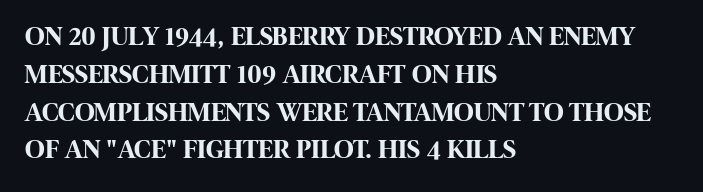
The image shows 27 px bold type, upright; set left-aligned, normal line spacing (1.4x), normal letter spacing, not underlined.
